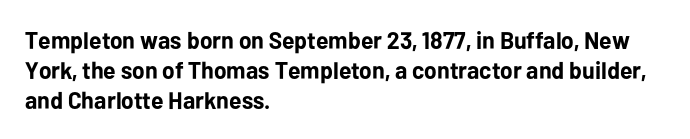
{"italic": "no", "bold": "yes", "underline": "no", "align": "left", "line_spacing": "normal", "line_spacing_ratio": 1.25, "letter_spacing": "normal", "letter_spacing_em": 0.0, "glyph_px": 24}
